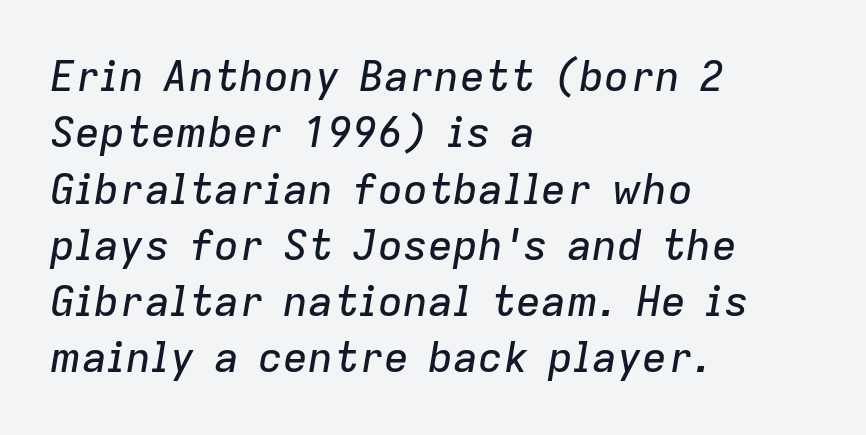
{"italic": "yes", "lean": "right", "slant_degrees": 9, "width": "normal", "stroke_contrast": "low", "x_height": "medium", "monospaced": "no", "underline": "no", "align": "left", "line_spacing": "normal", "line_spacing_ratio": 1.34, "letter_spacing": "normal", "letter_spacing_em": 0.0, "glyph_px": 42}
